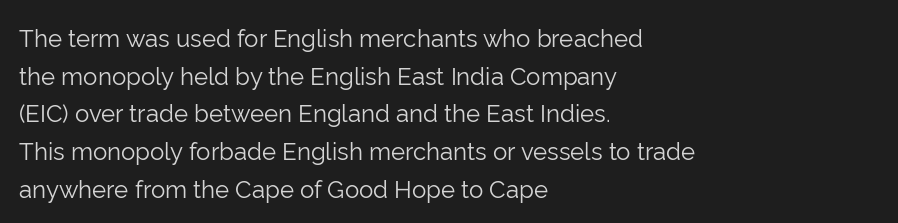
{"italic": "no", "bold": "no", "underline": "no", "align": "left", "line_spacing": "normal", "line_spacing_ratio": 1.57, "letter_spacing": "normal", "letter_spacing_em": 0.0, "glyph_px": 24}
